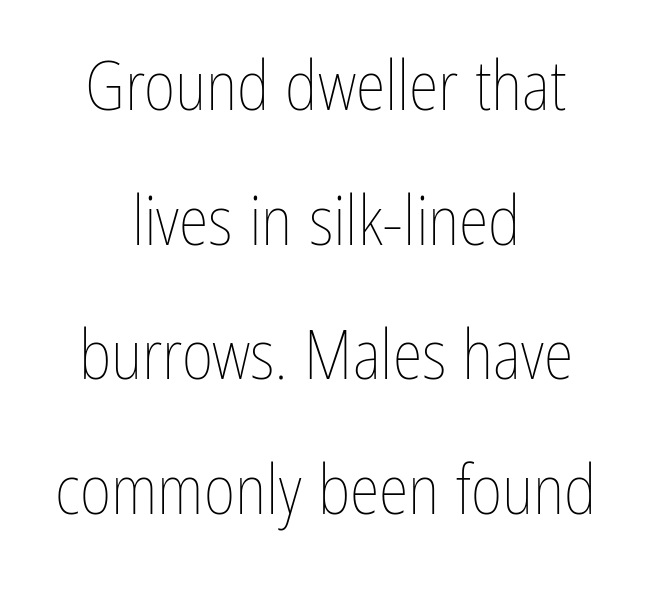
{"italic": "no", "bold": "no", "weight": "thin", "width": "condensed", "stroke_contrast": "low", "x_height": "medium", "monospaced": "no", "underline": "no", "align": "center", "line_spacing": "loose", "line_spacing_ratio": 1.98, "letter_spacing": "normal", "letter_spacing_em": 0.0, "glyph_px": 68}
